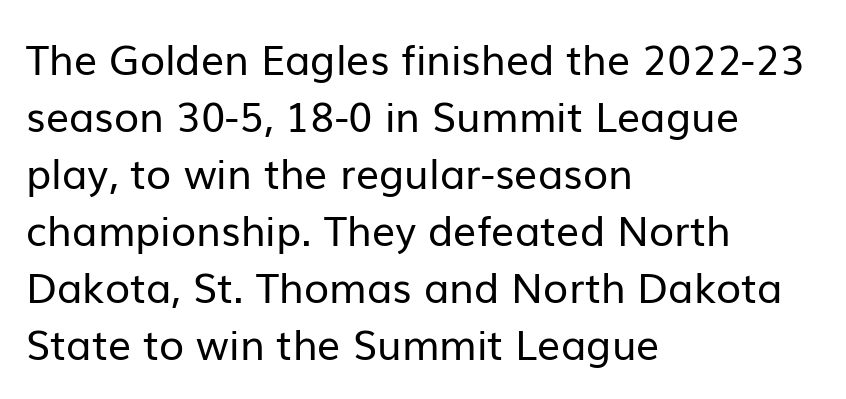
Q: Is the text bold? A: No.
Q: Is the text italic (slanted)? A: No, it is upright.
Q: Is the typeface a serif or a sans-serif typeface? A: Sans-serif.
Q: Is the text underlined? A: No.
Q: How is the paragraph aligned? A: Left-aligned.
Q: Is the spacing between letters normal or unusually wide? A: Normal.
Q: Is the spacing between lines tight, normal or loose? A: Normal.
Q: Width (condensed, normal, or wide)? A: Normal.
Q: Stroke contrast? A: Low.
Q: x-height? A: Medium.
Q: Monospaced? A: No.
